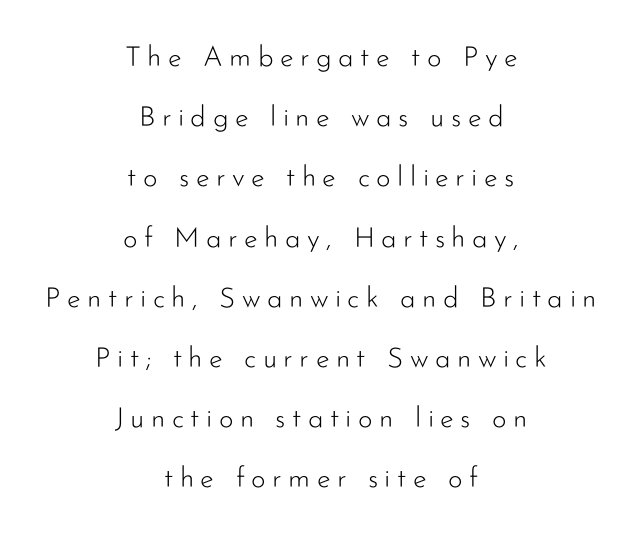
The image shows 28 px light sans-serif type, upright; set centered, loose line spacing (2.15x), unusually wide letter spacing (+0.23 em), not underlined; low stroke contrast and a small x-height.
